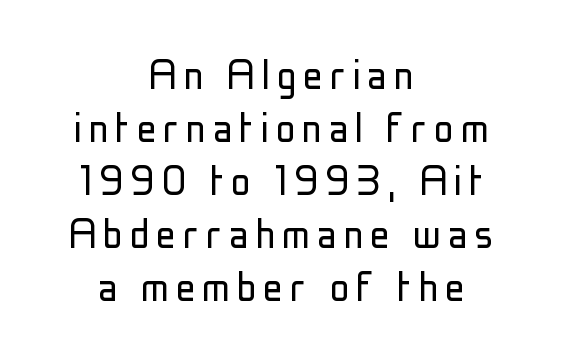
Q: Is the text bold? A: No.
Q: Is the text italic (slanted)? A: No, it is upright.
Q: Is the typeface a serif or a sans-serif typeface? A: Sans-serif.
Q: Is the text underlined? A: No.
Q: How is the paragraph aligned? A: Centered.
Q: Is the spacing between lines tight, normal or loose? A: Tight.
Q: Width (condensed, normal, or wide)? A: Condensed.
Q: Stroke contrast? A: Low.
Q: x-height? A: Medium.
Q: Monospaced? A: No.
